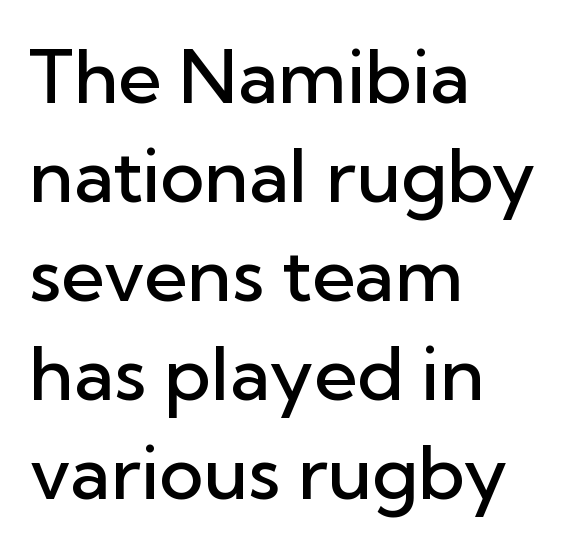
A classic flush-left, rag-right setting is used for this passage. What weight is shown? A semibold, between regular and bold. Do the characters align in a grid? No, the font is proportional. Normally led — the rows are evenly, conventionally spaced. The glyphs in this specimen are sans serif. A bare baseline throughout the passage.
